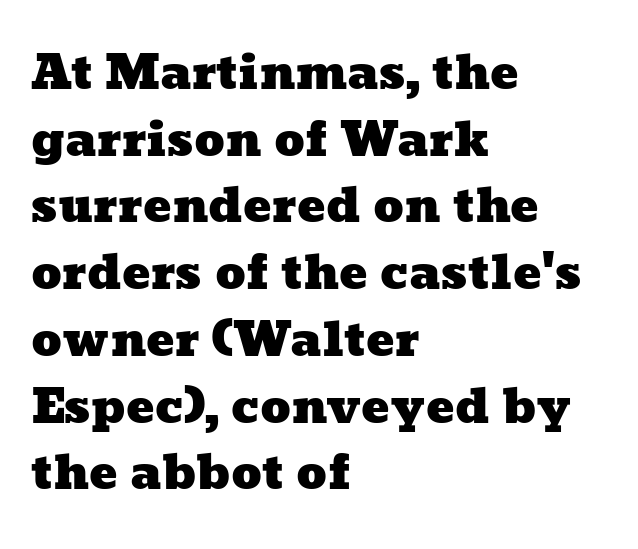
Descenders are the only things crossing below the line. The passage is arranged the way most books set body copy — flush left. These lines are rendered in a variable-pitch font. Characters follow at the spacing the type designer built in.
